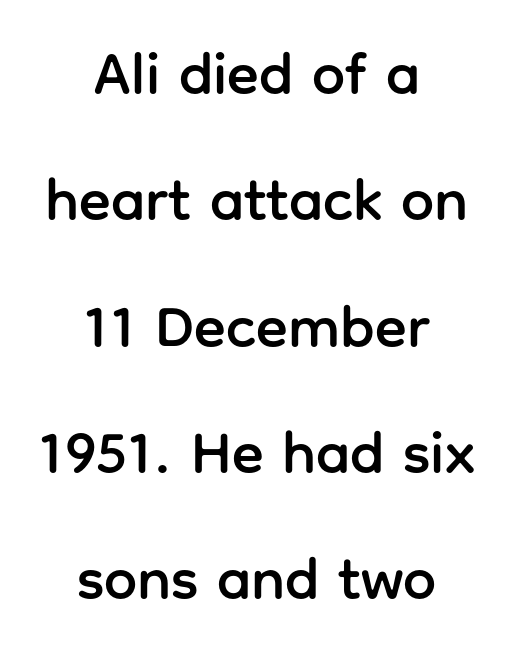
Q: Is the text italic (slanted)? A: No, it is upright.
Q: Is the typeface a serif or a sans-serif typeface? A: Sans-serif.
Q: Is the text underlined? A: No.
Q: How is the paragraph aligned? A: Centered.
Q: Is the spacing between letters normal or unusually wide? A: Normal.
Q: Is the spacing between lines tight, normal or loose? A: Loose.
Q: Width (condensed, normal, or wide)? A: Normal.
Q: Stroke contrast? A: Low.
Q: x-height? A: Medium.
Q: Monospaced? A: No.
